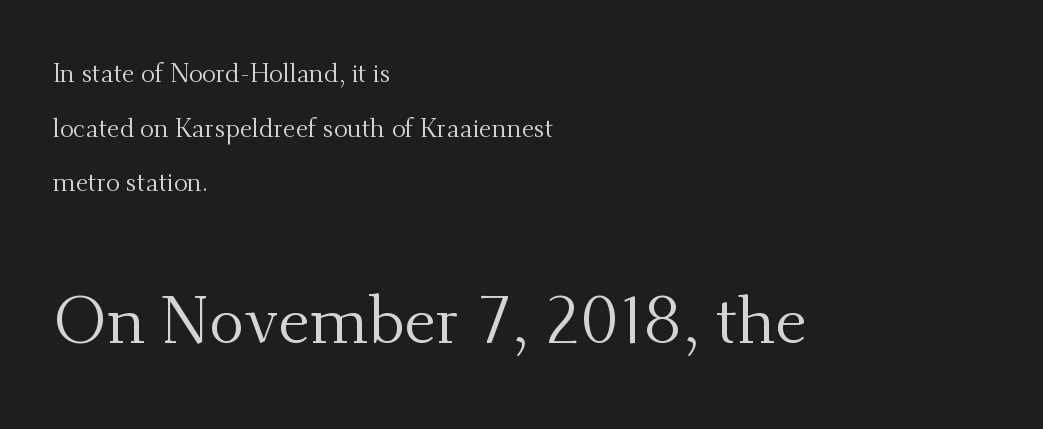
{"serif": "yes", "italic": "no", "bold": "no", "weight": "regular", "width": "normal", "stroke_contrast": "medium", "x_height": "small", "monospaced": "no", "underline": "no", "align": "left", "line_spacing": "loose", "line_spacing_ratio": 2.1, "letter_spacing": "normal", "letter_spacing_em": 0.0, "larger_block": "second", "size_ratio": 2.54, "glyph_px": 66}
